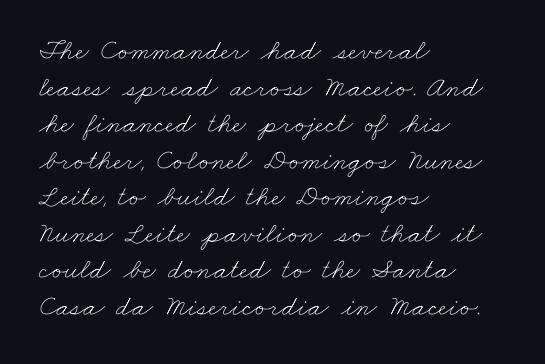
The image shows 29 px thin, wide type; set left-aligned, normal line spacing (1.26x), normal letter spacing, not underlined; low stroke contrast and a small x-height.
